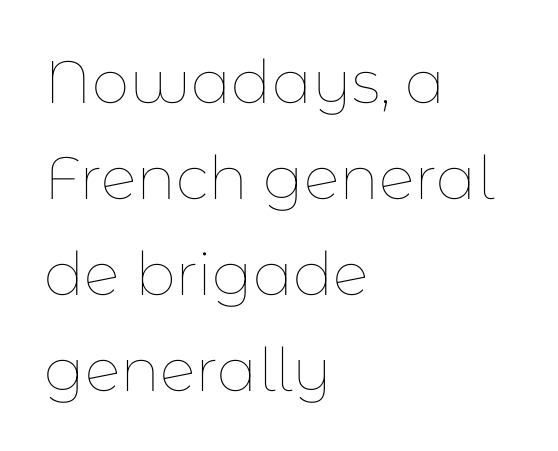
The image shows 60 px thin type, upright; set left-aligned, normal line spacing (1.6x), normal letter spacing, not underlined; low stroke contrast and a medium x-height.
